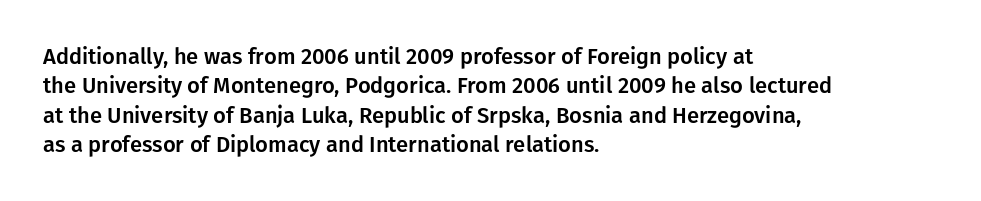
Glyph-to-glyph distance matches everyday printed text. If you drew a ruler down the left edge, every line would touch it. The letters stand upright; this is a roman face. No word sits above an underline. The line-height multiplier appears to be the usual default.
